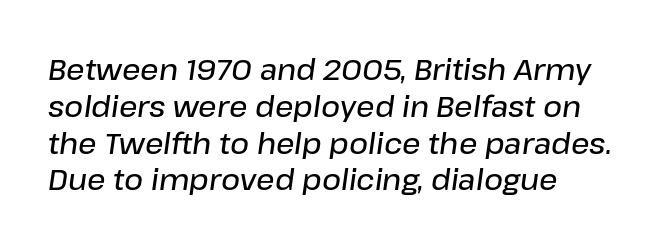
The image shows 29 px semibold type, italic (leaning right); set left-aligned, normal line spacing (1.27x), normal letter spacing, not underlined; low stroke contrast and a medium x-height.
